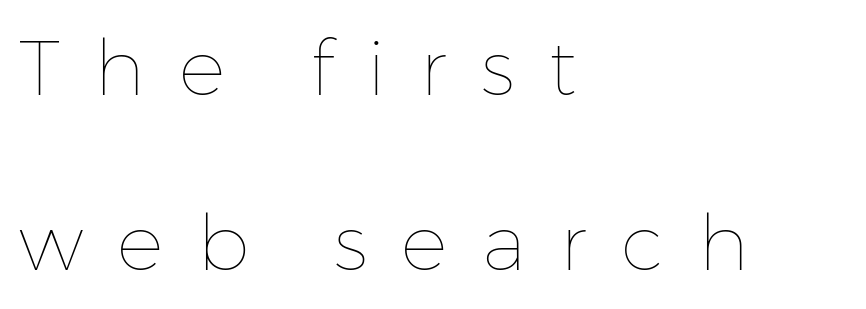
{"italic": "no", "bold": "no", "weight": "thin", "width": "normal", "stroke_contrast": "low", "x_height": "medium", "monospaced": "no", "underline": "no", "align": "left", "line_spacing": "loose", "line_spacing_ratio": 2.24, "letter_spacing": "wide", "letter_spacing_em": 0.44, "glyph_px": 78}
